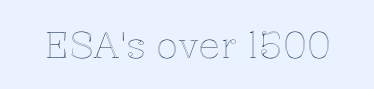
The image shows 37 px text type, upright; set normal letter spacing, not underlined; a medium x-height.
